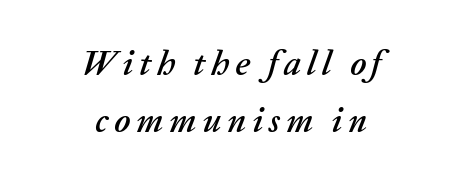
{"italic": "yes", "lean": "right", "slant_degrees": 20, "width": "normal", "stroke_contrast": "low", "x_height": "medium", "monospaced": "no", "underline": "no", "align": "center", "line_spacing": "normal", "line_spacing_ratio": 1.63, "glyph_px": 35}
